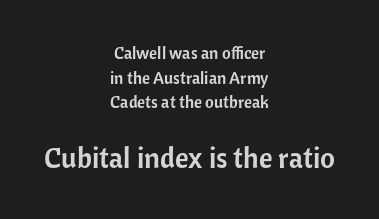
{"serif": "no", "italic": "no", "width": "normal", "stroke_contrast": "low", "x_height": "medium", "monospaced": "no", "underline": "no", "align": "center", "line_spacing": "normal", "line_spacing_ratio": 1.45, "letter_spacing": "normal", "letter_spacing_em": 0.0, "larger_block": "second", "size_ratio": 1.71, "glyph_px": 29}
